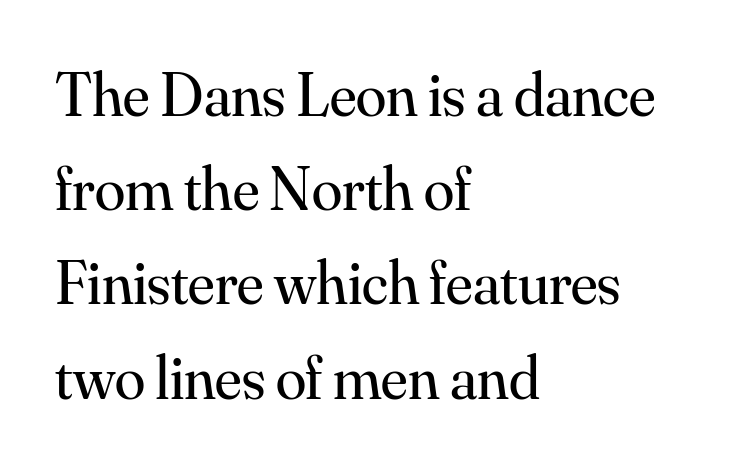
Q: Is the text bold? A: No.
Q: Is the text italic (slanted)? A: No, it is upright.
Q: Is the typeface a serif or a sans-serif typeface? A: Serif.
Q: Is the text underlined? A: No.
Q: How is the paragraph aligned? A: Left-aligned.
Q: Is the spacing between letters normal or unusually wide? A: Normal.
Q: Is the spacing between lines tight, normal or loose? A: Normal.
Q: Width (condensed, normal, or wide)? A: Normal.
Q: Stroke contrast? A: Medium.
Q: x-height? A: Small.
Q: Monospaced? A: No.
